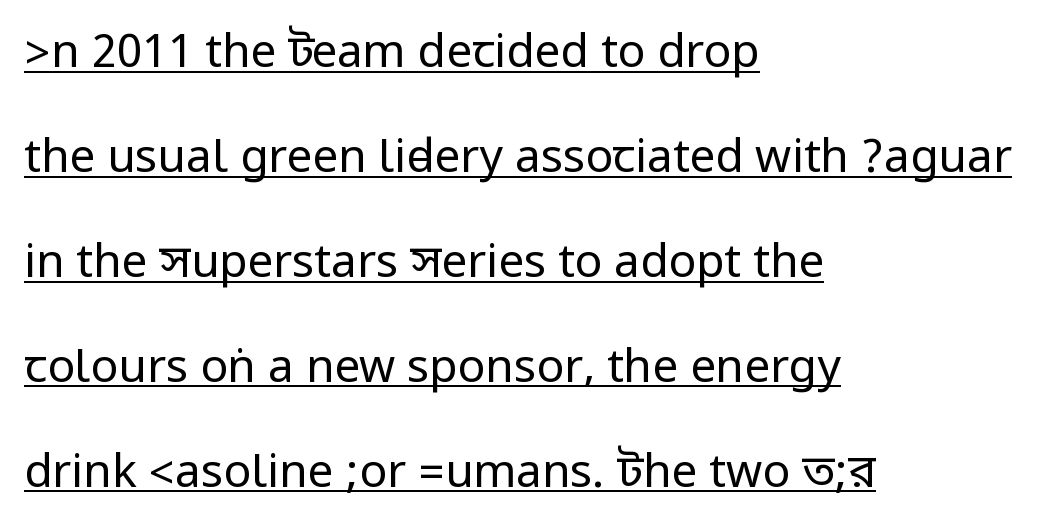
Q: Is the text bold? A: No.
Q: Is the text italic (slanted)? A: No, it is upright.
Q: Is the typeface a serif or a sans-serif typeface? A: Sans-serif.
Q: Is the text underlined? A: Yes.
Q: How is the paragraph aligned? A: Left-aligned.
Q: Is the spacing between letters normal or unusually wide? A: Normal.
Q: Is the spacing between lines tight, normal or loose? A: Loose.
Q: Width (condensed, normal, or wide)? A: Condensed.
Q: Stroke contrast? A: Low.
